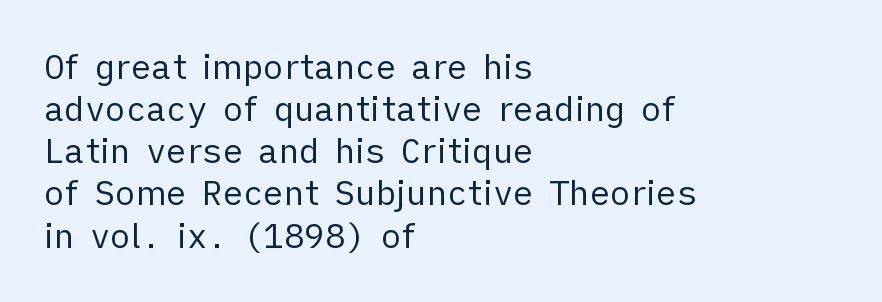
The image shows 34 px regular-weight sans-serif type, upright; set left-aligned, line spacing 1.24x, normal letter spacing, not underlined; low stroke contrast and a medium x-height.
